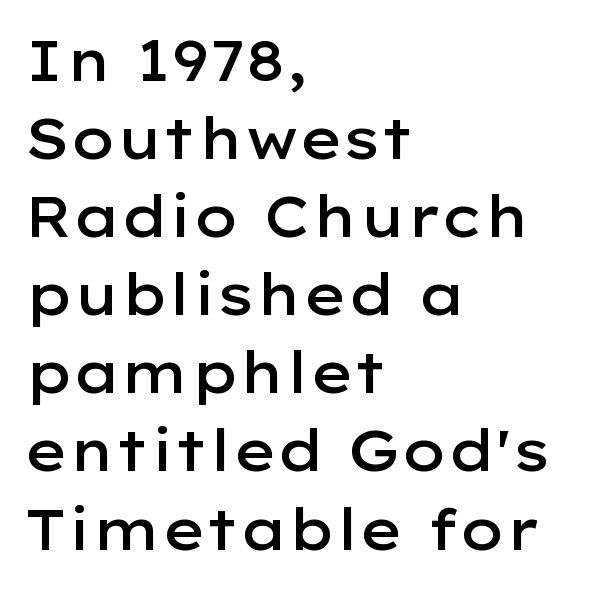
A normal amount of white space separates one row of letters from the next. Character widths vary here, with narrow letters taking less room than wide ones. Reading down the block, your eye returns to a fixed left position each line. Check the space under the baseline: it is left empty. Posture: vertical.
